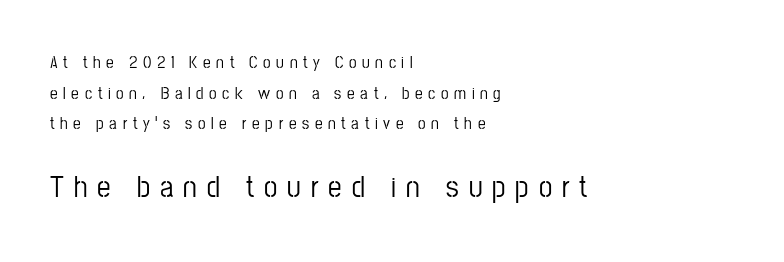
{"serif": "no", "italic": "no", "width": "condensed", "stroke_contrast": "low", "x_height": "medium", "monospaced": "no", "underline": "no", "align": "left", "line_spacing_ratio": 1.8, "letter_spacing": "wide", "letter_spacing_em": 0.33, "larger_block": "second", "size_ratio": 1.76, "glyph_px": 30}
